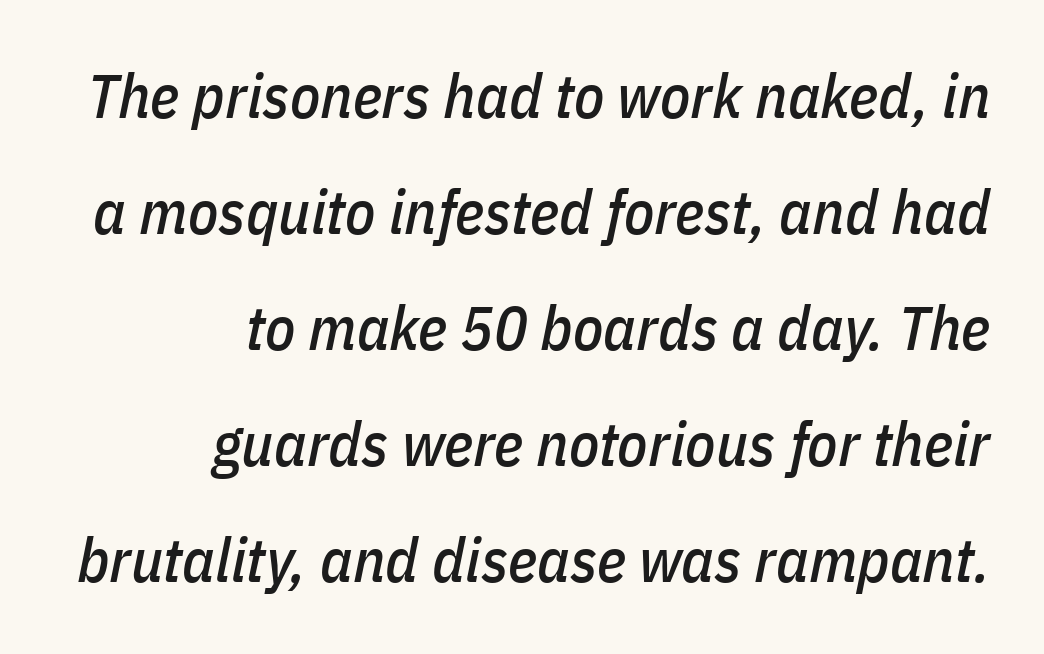
Q: Is the text italic (slanted)? A: Yes, it leans right by about 11 degrees.
Q: Is the text underlined? A: No.
Q: How is the paragraph aligned? A: Right-aligned.
Q: Is the spacing between letters normal or unusually wide? A: Normal.
Q: Width (condensed, normal, or wide)? A: Condensed.
Q: Stroke contrast? A: Low.
Q: x-height? A: Medium.
Q: Monospaced? A: No.
